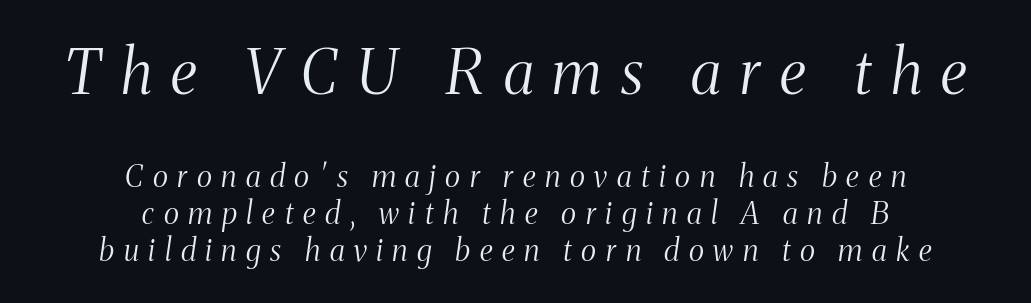
Q: Is the text bold? A: No.
Q: Is the text italic (slanted)? A: Yes, it leans right by about 8 degrees.
Q: Is the typeface a serif or a sans-serif typeface? A: Serif.
Q: Is the text underlined? A: No.
Q: How is the paragraph aligned? A: Centered.
Q: Is the spacing between letters normal or unusually wide? A: Unusually wide.
Q: Which block of text is set in a larger size, the first (top) or the second (bottom)? A: The first (top) one.
Q: Width (condensed, normal, or wide)? A: Condensed.
Q: Stroke contrast? A: Medium.
Q: x-height? A: Medium.
Q: Monospaced? A: No.
